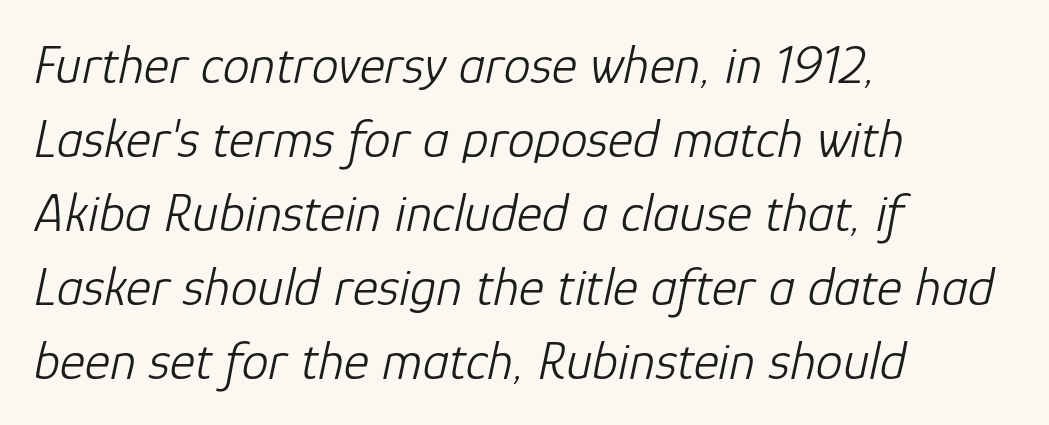
The image shows 54 px light type, italic (leaning right); set left-aligned, normal line spacing (1.37x), normal letter spacing, not underlined; low stroke contrast and a medium x-height.
